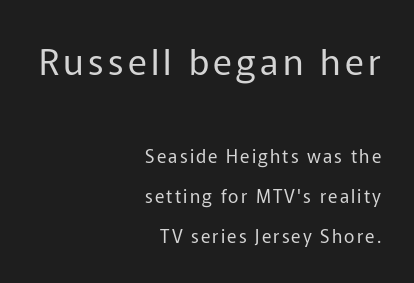
The image shows 36 px regular-weight sans-serif type, upright; set right-aligned, loose line spacing (2.23x), not underlined; the first (top) block is 2.0x larger; low stroke contrast and a medium x-height.
